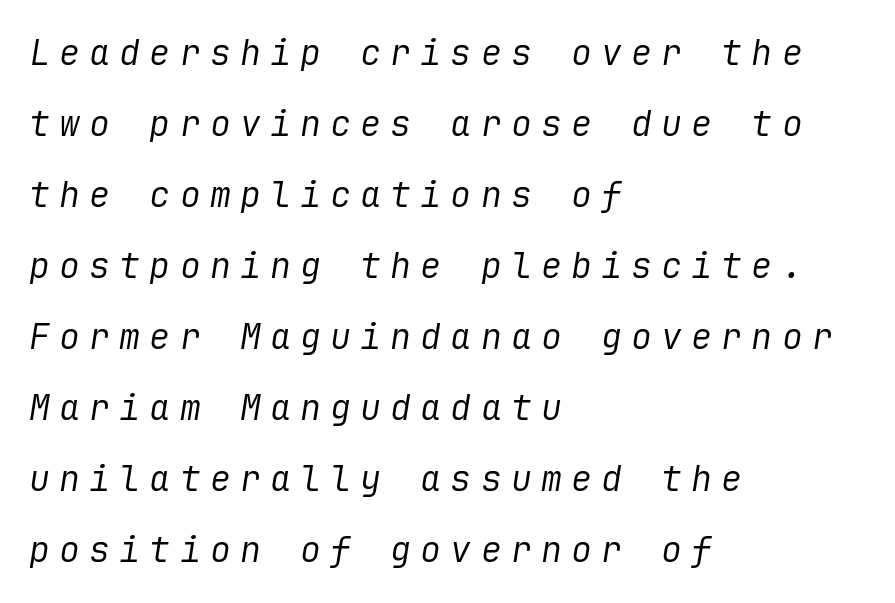
Q: Is the text bold? A: No.
Q: Is the text italic (slanted)? A: Yes, it leans right by about 9 degrees.
Q: Is the text underlined? A: No.
Q: How is the paragraph aligned? A: Left-aligned.
Q: Is the spacing between letters normal or unusually wide? A: Unusually wide.
Q: Is the spacing between lines tight, normal or loose? A: Loose.
Q: Width (condensed, normal, or wide)? A: Normal.
Q: Stroke contrast? A: Low.
Q: x-height? A: Medium.
